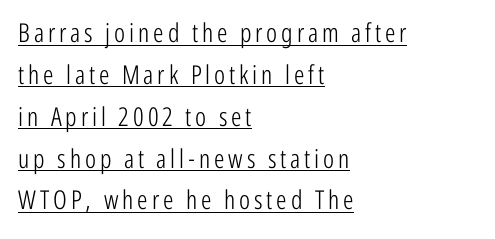
The letters stand straight up with perfectly vertical stems. The face looks like a standard text weight, possibly lighter. Quick note: interline space is typical. Has an underline been added? It has. This rendering uses left alignment, leaving the right contour irregular.
